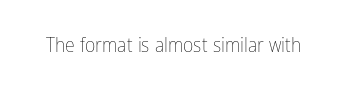
Posture: upright roman. Short note: letters normally spaced. The weight would be labelled regular, book, light, or lighter still. Lines of text with bare space underneath.
